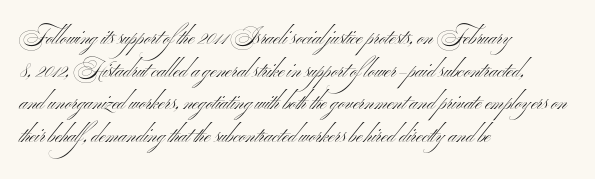
Here the glyphs are tracked normally, forming tight word shapes. Descenders hang freely into open space. Line beginnings align vertically; line endings do not. The rows are spaced the way most documents space them.
